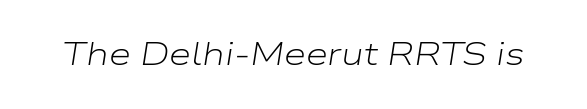
The image shows 32 px light, wide type, italic (leaning right); set normal letter spacing, not underlined; low stroke contrast and a medium x-height.
